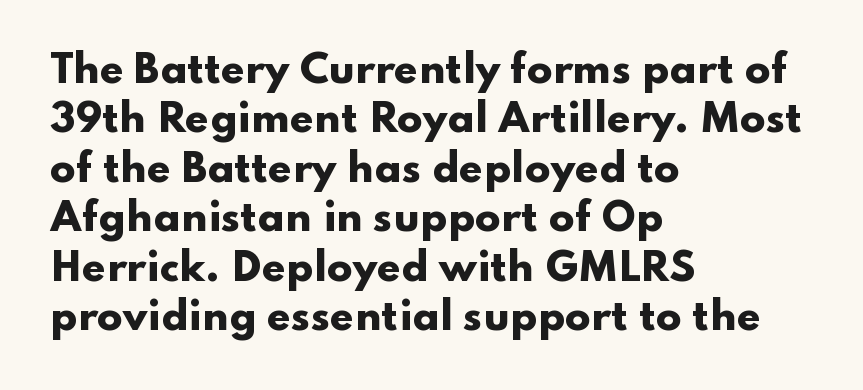
Q: Is the text bold? A: Yes.
Q: Is the text italic (slanted)? A: No, it is upright.
Q: Is the typeface a serif or a sans-serif typeface? A: Sans-serif.
Q: Is the text underlined? A: No.
Q: How is the paragraph aligned? A: Left-aligned.
Q: Is the spacing between letters normal or unusually wide? A: Normal.
Q: Is the spacing between lines tight, normal or loose? A: Normal.
Q: Width (condensed, normal, or wide)? A: Wide.
Q: Stroke contrast? A: Low.
Q: x-height? A: Small.
Q: Monospaced? A: No.
